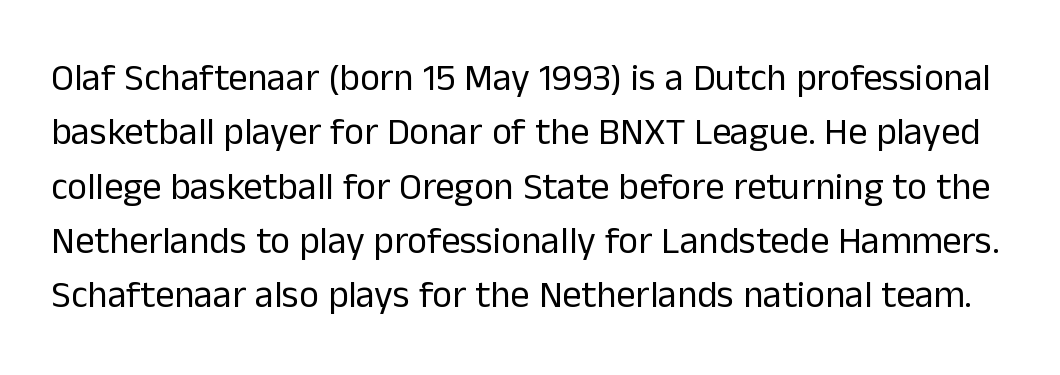
Q: Is the text bold? A: No.
Q: Is the text italic (slanted)? A: No, it is upright.
Q: Is the typeface a serif or a sans-serif typeface? A: Sans-serif.
Q: Is the text underlined? A: No.
Q: Is the spacing between letters normal or unusually wide? A: Normal.
Q: Is the spacing between lines tight, normal or loose? A: Normal.
Q: Width (condensed, normal, or wide)? A: Normal.
Q: Stroke contrast? A: Low.
Q: x-height? A: Medium.
Q: Monospaced? A: No.
